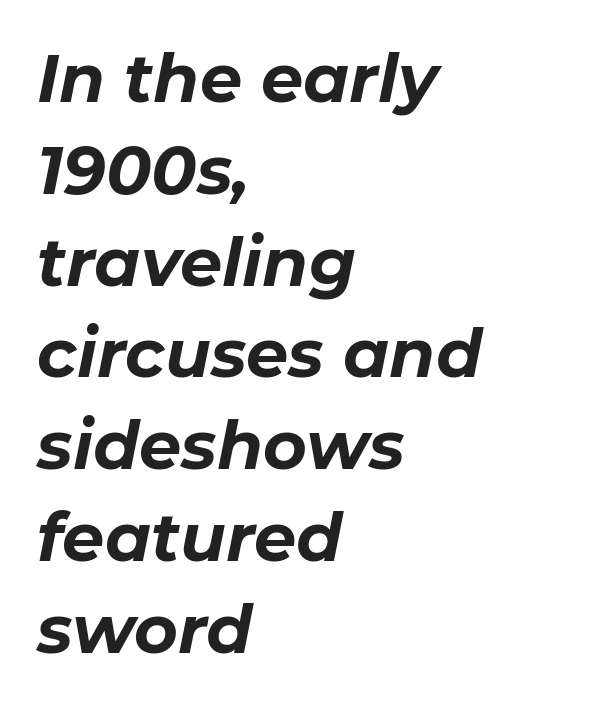
The image shows 67 px bold type, italic (leaning right); set left-aligned, normal line spacing (1.37x), normal letter spacing, not underlined; low stroke contrast and a medium x-height.
